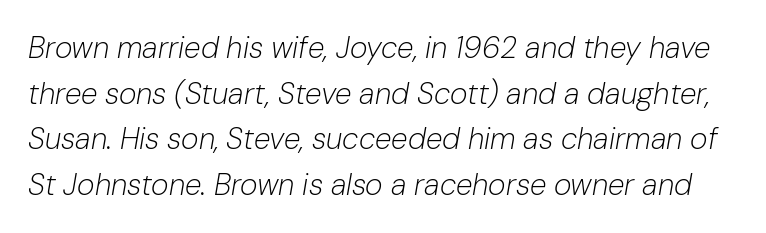
{"italic": "yes", "lean": "right", "slant_degrees": 10, "bold": "no", "weight": "light", "width": "normal", "stroke_contrast": "low", "x_height": "medium", "monospaced": "no", "underline": "no", "line_spacing": "normal", "line_spacing_ratio": 1.52, "letter_spacing": "normal", "letter_spacing_em": 0.0, "glyph_px": 30}
